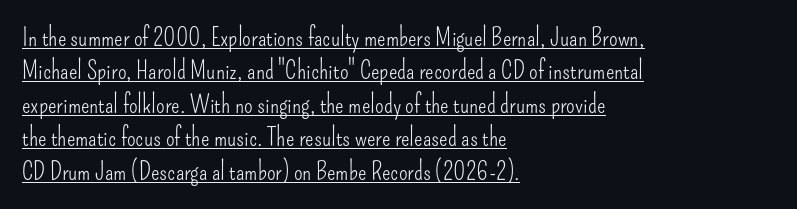
The image shows 25 px text type, upright; set left-aligned, normal line spacing (1.34x), normal letter spacing, underlined.
